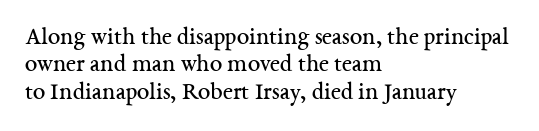
The image shows 25 px text type, upright; set left-aligned, tight line spacing (1.1x), normal letter spacing, not underlined.
